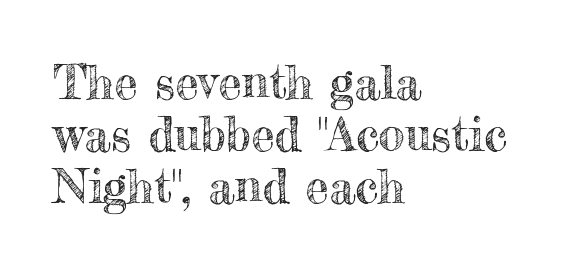
The image shows 47 px text type, upright; set left-aligned, tight line spacing (1.11x), normal letter spacing, not underlined; a small x-height.
